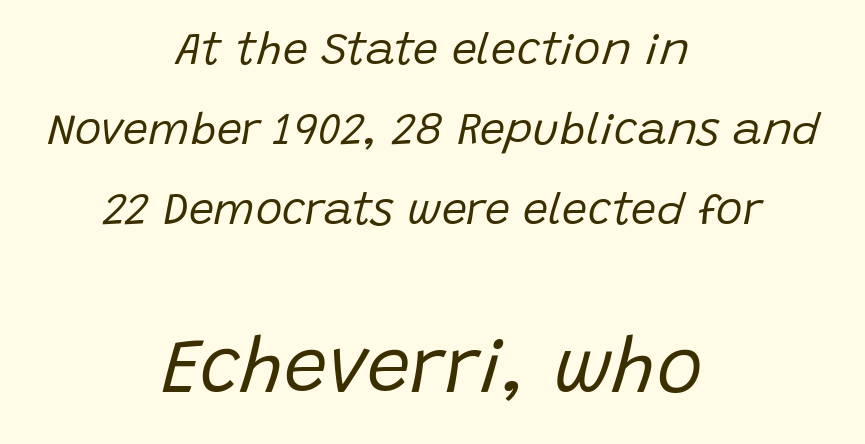
Q: Is the text bold? A: No.
Q: Is the text italic (slanted)? A: Yes, it leans right by about 15 degrees.
Q: Is the text underlined? A: No.
Q: How is the paragraph aligned? A: Centered.
Q: Is the spacing between letters normal or unusually wide? A: Normal.
Q: Which block of text is set in a larger size, the first (top) or the second (bottom)? A: The second (bottom) one.
Q: Width (condensed, normal, or wide)? A: Normal.
Q: Stroke contrast? A: Low.
Q: x-height? A: Large.
Q: Monospaced? A: No.
